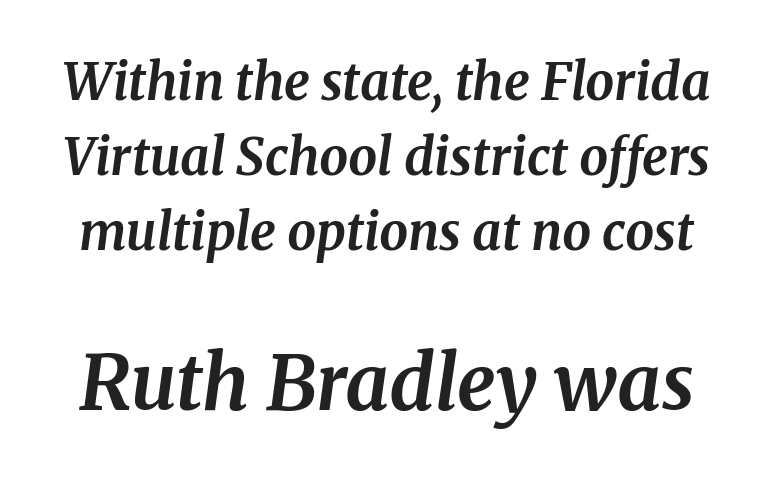
The image shows 76 px bold serif type, italic (leaning right); set normal line spacing (1.47x), normal letter spacing, not underlined; the second (bottom) block is 1.49x larger; medium stroke contrast and a medium x-height.
